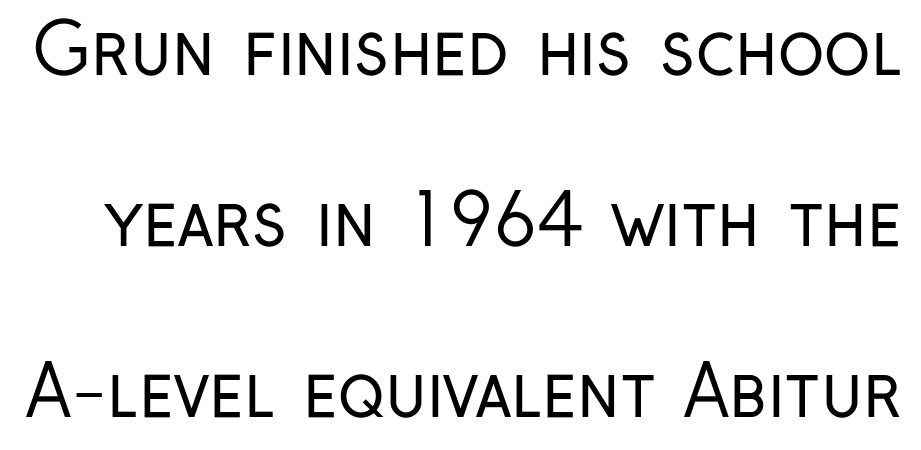
The image shows 70 px regular-weight, condensed sans-serif type, upright; set loose line spacing (2.44x), normal letter spacing, not underlined; low stroke contrast and a medium x-height.
